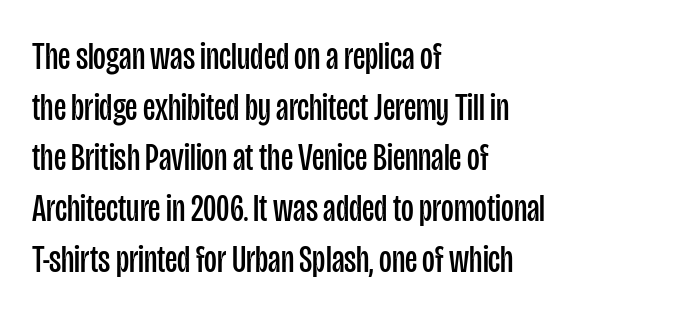
The typesetting does not lean heavy: it is not bold. The characters display no serif detailing; their extremities are plain. The space beneath each line is pristine and unruled. Vertical strokes here are truly vertical. Notice how the passage keeps a crisp vertical edge on the left only. The face used here is proportionally spaced, like ordinary book or web type.
